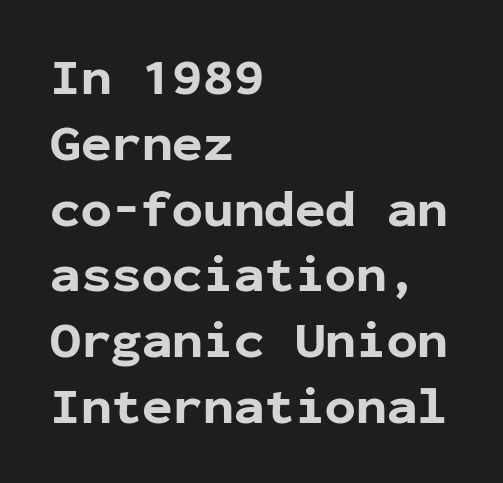
{"serif": "no", "italic": "no", "bold": "yes", "weight": "bold", "width": "normal", "stroke_contrast": "low", "x_height": "medium", "monospaced": "yes", "underline": "no", "align": "left", "line_spacing": "normal", "line_spacing_ratio": 1.29, "letter_spacing": "normal", "letter_spacing_em": 0.0, "glyph_px": 51}
